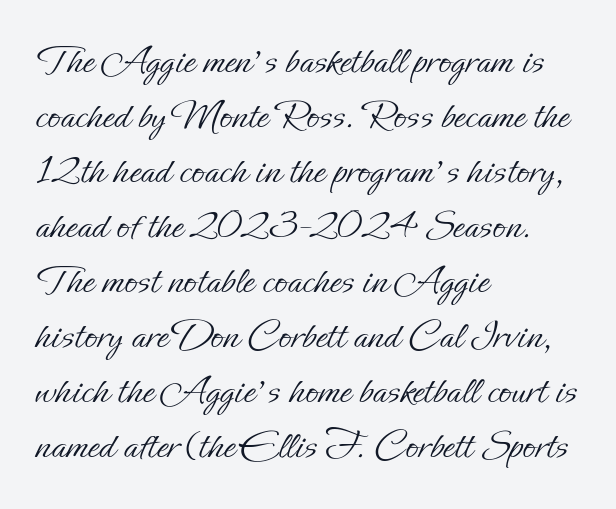
Q: Is the text bold? A: No.
Q: Is the text italic (slanted)? A: Yes.
Q: Is the text underlined? A: No.
Q: How is the paragraph aligned? A: Left-aligned.
Q: Is the spacing between letters normal or unusually wide? A: Normal.
Q: Is the spacing between lines tight, normal or loose? A: Normal.
Q: Width (condensed, normal, or wide)? A: Normal.
Q: Stroke contrast? A: Low.
Q: x-height? A: Small.
Q: Monospaced? A: No.
